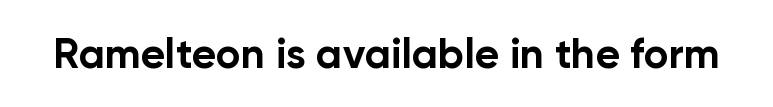
Clear beneath every line of the passage. What kind of face is this? One without serifs — a sans. Is the type bold? Yes — the strokes are clearly thick and heavy. Think of a printed novel: that variable character pitch is what you see here. The specimen reads as upright at a glance.
